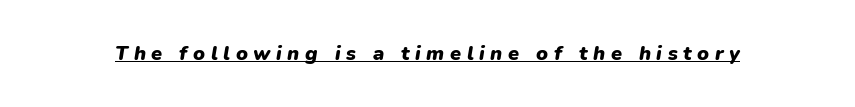
Caption: bold face, heavy strokes. The letters are spread apart with noticeably loose tracking. The typesetter has applied underlining to the passage shown. The face used here has a pronounced slope to its letters.
